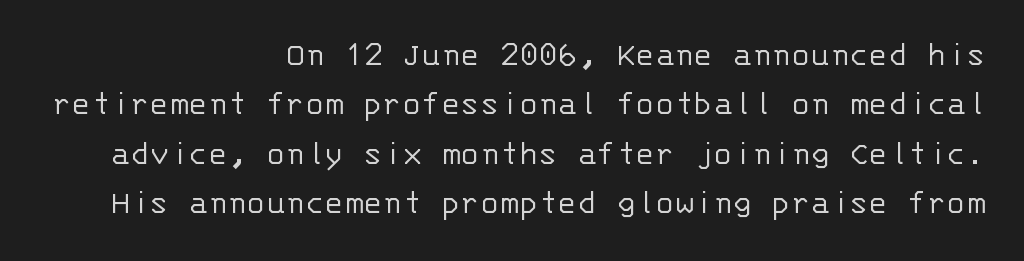
The image shows 36 px light sans-serif type, upright, monospaced; set right-aligned, normal line spacing (1.37x), normal letter spacing, not underlined; low stroke contrast and a large x-height.
